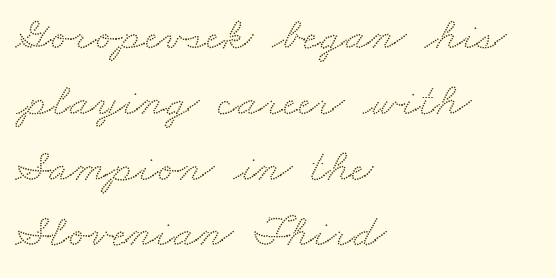
{"serif": "yes", "width": "wide", "stroke_contrast": "medium", "x_height": "small", "monospaced": "no", "underline": "no", "align": "left", "line_spacing": "normal", "line_spacing_ratio": 1.4, "letter_spacing": "normal", "letter_spacing_em": 0.0, "glyph_px": 47}
